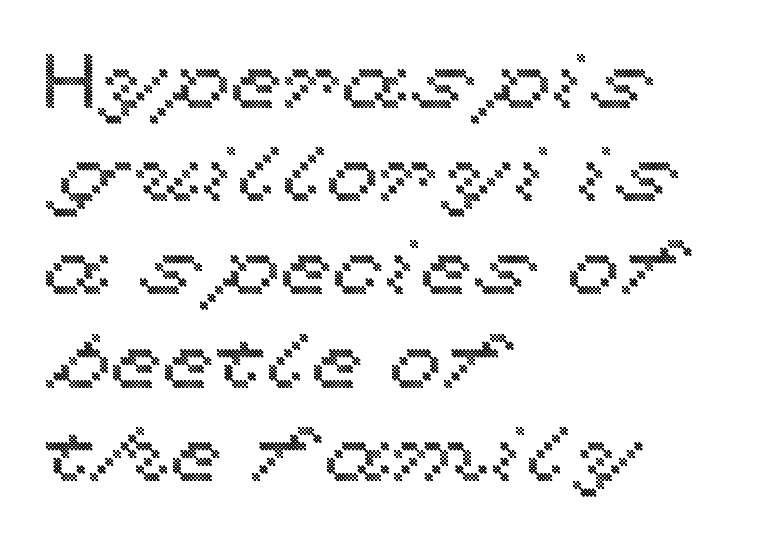
{"width": "wide", "x_height": "medium", "monospaced": "no", "underline": "no", "align": "left", "line_spacing_ratio": 1.21, "letter_spacing": "normal", "letter_spacing_em": 0.0, "glyph_px": 77}
